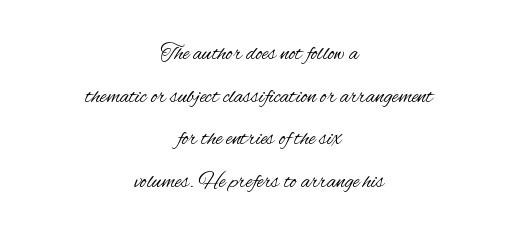
{"bold": "no", "underline": "no", "align": "center", "line_spacing": "loose", "line_spacing_ratio": 1.94, "letter_spacing": "normal", "letter_spacing_em": 0.0, "glyph_px": 22}
